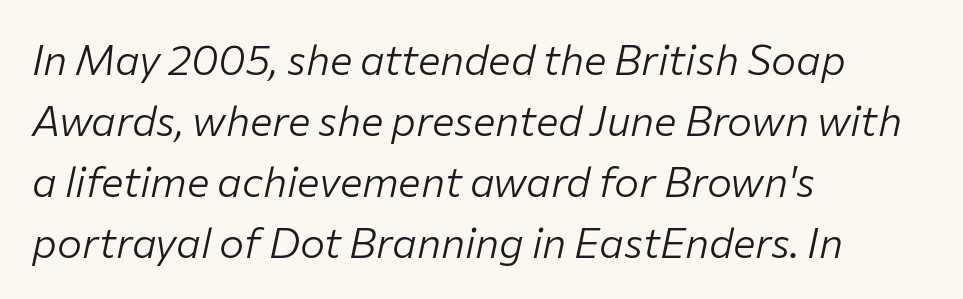
Left-aligned paragraph, ragged on the right. Each word holds together tightly as a unit, with standard inter-letter gaps. The glyphs are unaccompanied by any horizontal stroke below them. Successive baselines arrive at the customary interval. Looks like regular typesetting: each glyph gets only the width it needs.
